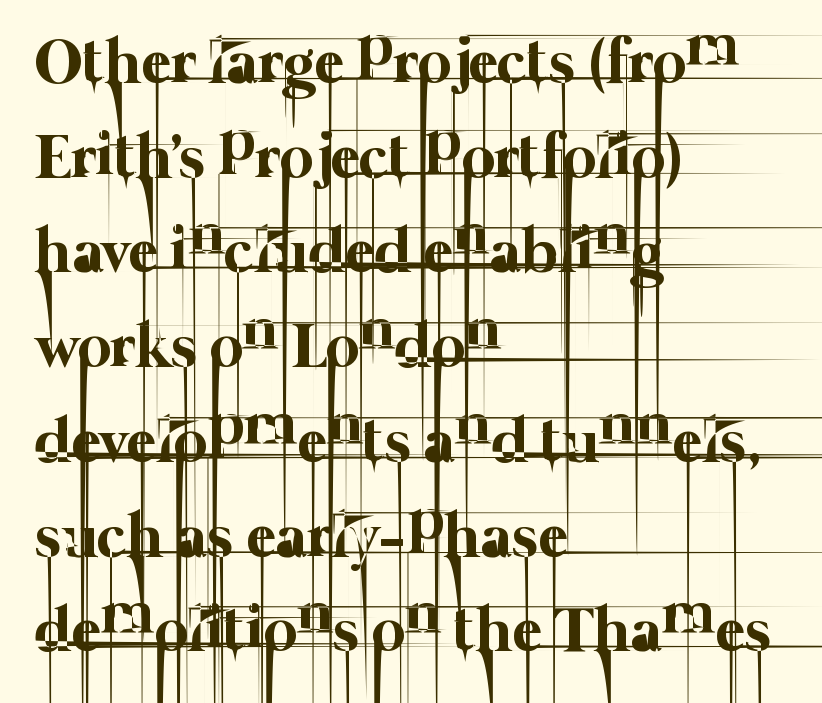
Vertical spacing — default. The horizontal fit of the characters is conventional and even. Lines of text with bare space underneath. The typeface has the unassuming heft of standard copy or less. The letters advance in unequal steps, a hallmark of proportional type. One-word summary of the alignment: left.
